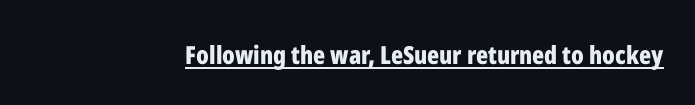
The image shows 25 px bold type, upright; set normal letter spacing, underlined.
